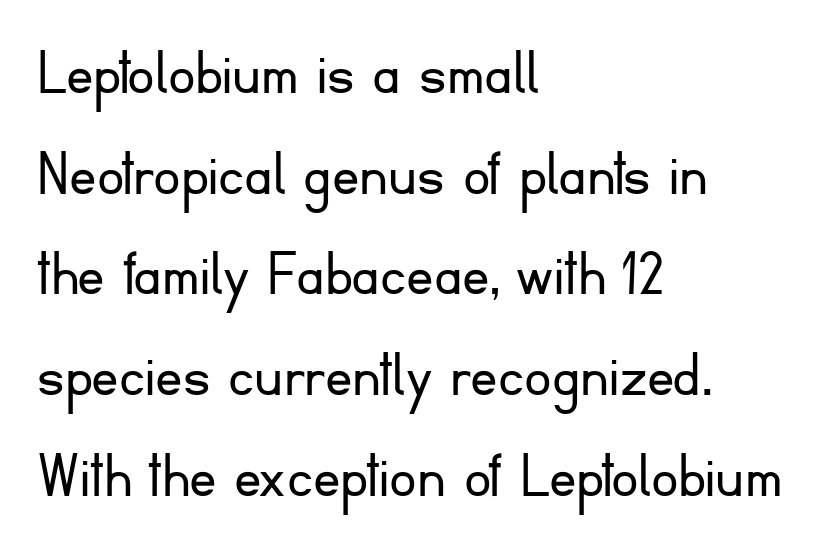
This sample has the flowing, uneven cadence of proportional lettering. Underline: absent. The specimen reads as upright at a glance. Tracking value appears to be zero — textbook default spacing. A student would call this left alignment; a typographer would say flush left, rag right.
